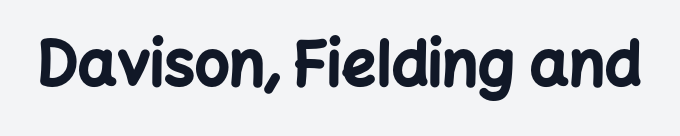
{"serif": "no", "italic": "no", "bold": "yes", "weight": "bold", "width": "normal", "stroke_contrast": "low", "x_height": "medium", "monospaced": "no", "underline": "no", "letter_spacing": "normal", "letter_spacing_em": 0.0, "glyph_px": 61}
